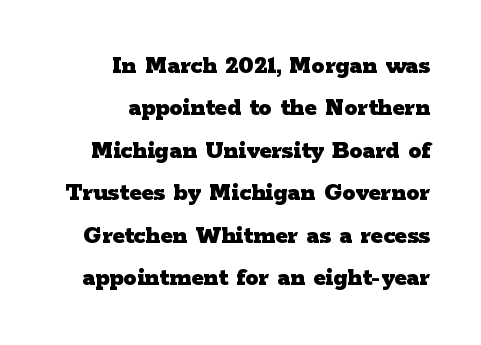
{"italic": "no", "bold": "yes", "underline": "no", "align": "right", "line_spacing": "normal", "line_spacing_ratio": 1.63, "letter_spacing": "normal", "letter_spacing_em": 0.0, "glyph_px": 26}
